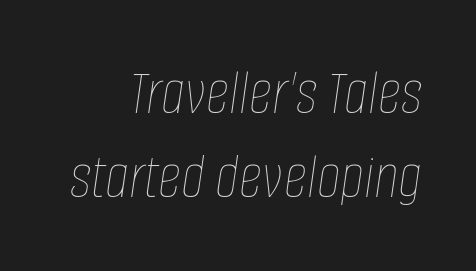
{"italic": "yes", "lean": "right", "slant_degrees": 8, "bold": "no", "weight": "thin", "width": "condensed", "stroke_contrast": "low", "x_height": "large", "monospaced": "no", "underline": "no", "align": "right", "line_spacing": "normal", "line_spacing_ratio": 1.29, "letter_spacing": "normal", "letter_spacing_em": 0.0, "glyph_px": 65}
